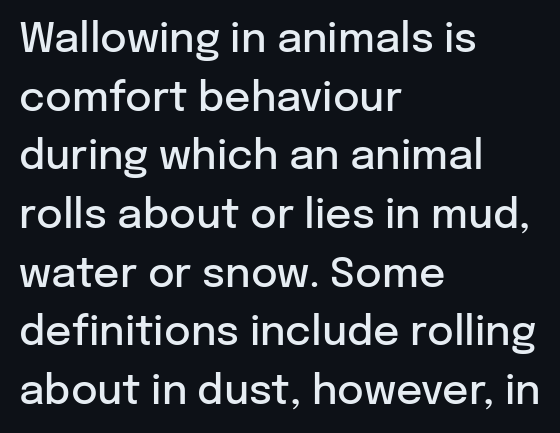
Varying glyph widths throughout — classic text-font behaviour. Stems and bowls a touch heavier than normal — semibold. Casual observation: everything's shoved over to the left. The gap between lines stays unmarked. Interline gaps are of average width in this sample.
